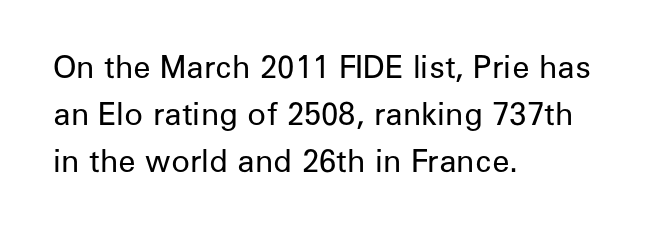
The image shows 31 px regular-weight sans-serif type, upright; set left-aligned, normal line spacing (1.51x), normal letter spacing, not underlined; low stroke contrast and a medium x-height.
